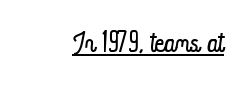
The image shows 41 px light, condensed type; set normal letter spacing, underlined; low stroke contrast and a small x-height.
